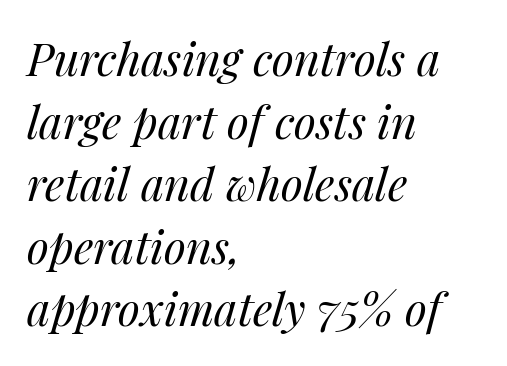
Would a proofreader flag this as italicized? Yes. Spacing verdict: proportional, widths tailored to each character. The lines sit at an ordinary, default distance from one another. Letters rest on an invisible, unmarked baseline.
